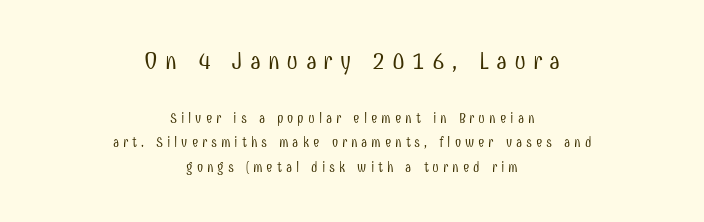
The image shows 25 px text type, upright; set centered, line spacing 1.75x, unusually wide letter spacing (+0.28 em), not underlined; the first (top) block is 1.79x larger.
